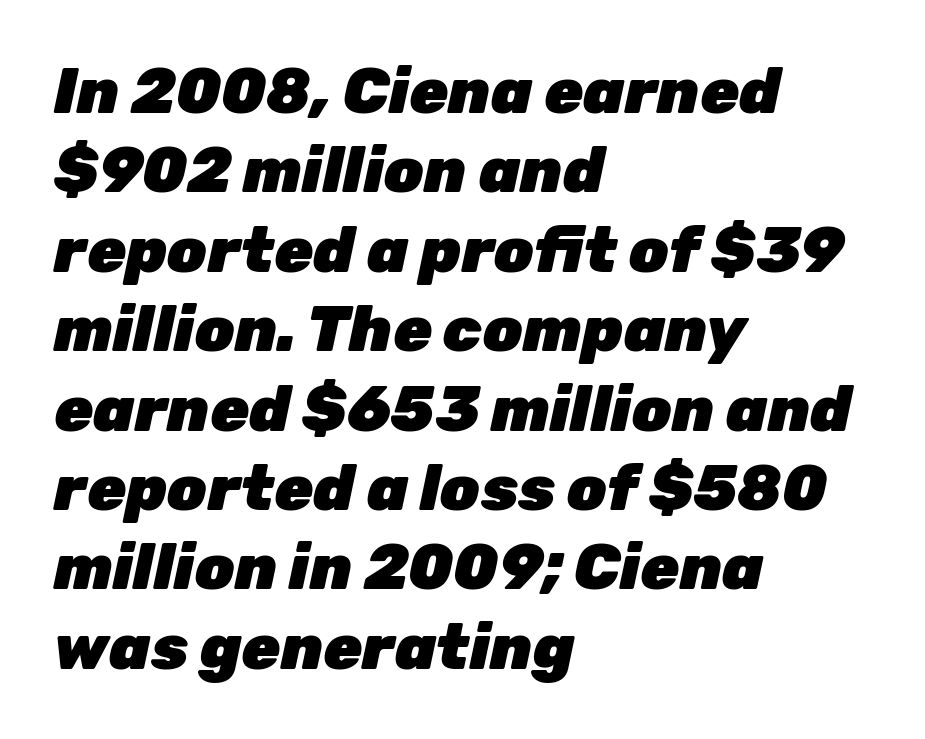
The image shows 63 px heavy type, italic (leaning right); set left-aligned, normal line spacing (1.26x), normal letter spacing, not underlined; low stroke contrast and a medium x-height.
